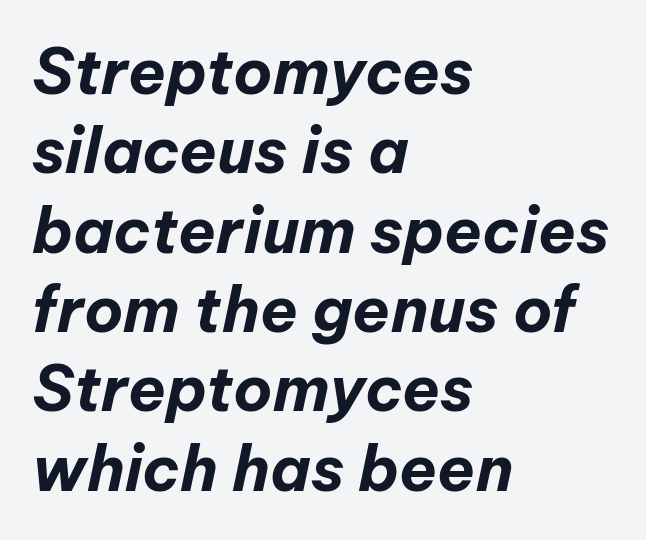
Heft: maximum for text — a bold. Here the designer chose a conventional face with non-uniform glyph widths. Vertically, the passage feels balanced, rows spaced as you'd expect. This sample uses plain, unmodified letter spacing. Descender tails drop into unmarked territory. Yep, that's italic — everything's leaning.
